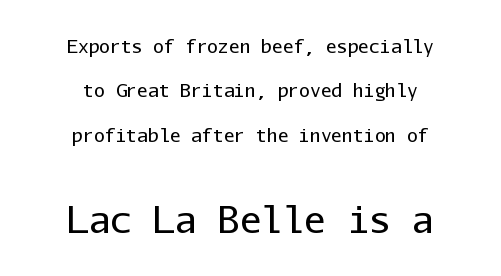
Nobody touched the tracking dial on this one. Here the designer chose a console-style face with uniform glyph widths. The string is rendered with underlining switched off. A great deal of white space separates one row of letters from the next.
